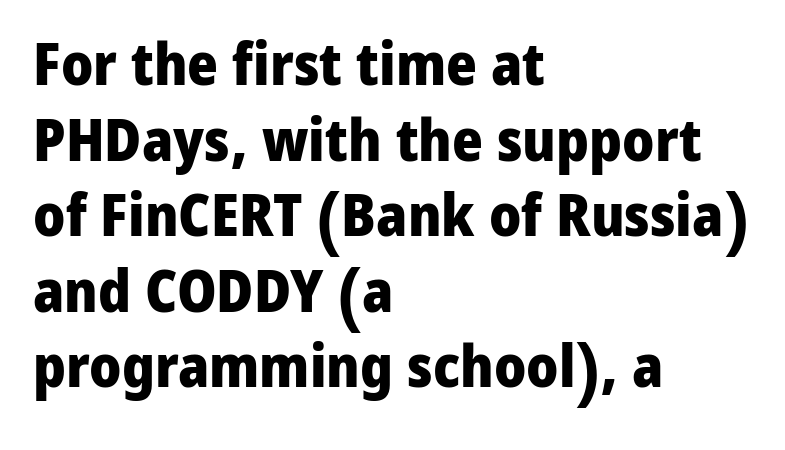
Q: Is the text bold? A: Yes.
Q: Is the text italic (slanted)? A: No, it is upright.
Q: Is the typeface a serif or a sans-serif typeface? A: Sans-serif.
Q: Is the text underlined? A: No.
Q: How is the paragraph aligned? A: Left-aligned.
Q: Is the spacing between letters normal or unusually wide? A: Normal.
Q: Is the spacing between lines tight, normal or loose? A: Normal.
Q: Width (condensed, normal, or wide)? A: Normal.
Q: Stroke contrast? A: Low.
Q: x-height? A: Medium.
Q: Monospaced? A: No.
